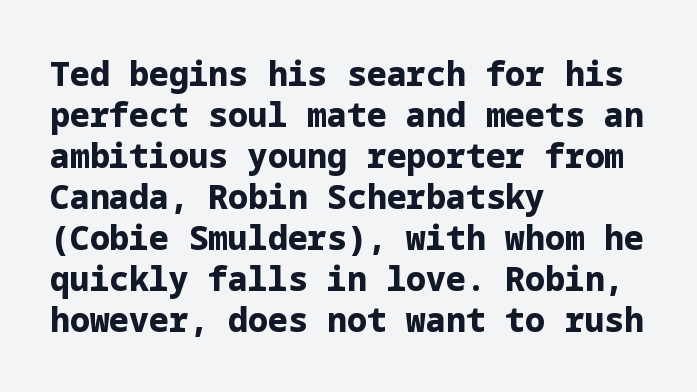
{"serif": "no", "italic": "no", "bold": "yes", "weight": "bold", "width": "normal", "stroke_contrast": "low", "x_height": "medium", "underline": "no", "align": "left", "line_spacing_ratio": 1.24, "letter_spacing": "normal", "letter_spacing_em": 0.0, "glyph_px": 33}
